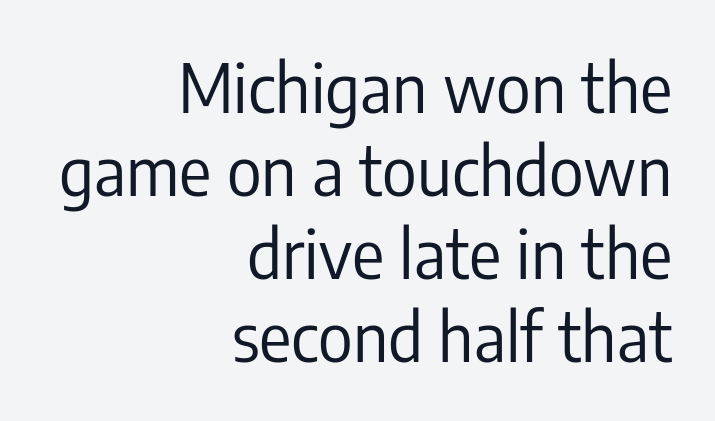
{"serif": "no", "italic": "no", "bold": "no", "weight": "regular", "width": "condensed", "stroke_contrast": "low", "x_height": "medium", "monospaced": "no", "underline": "no", "align": "right", "line_spacing_ratio": 1.24, "letter_spacing": "normal", "letter_spacing_em": 0.0, "glyph_px": 67}
